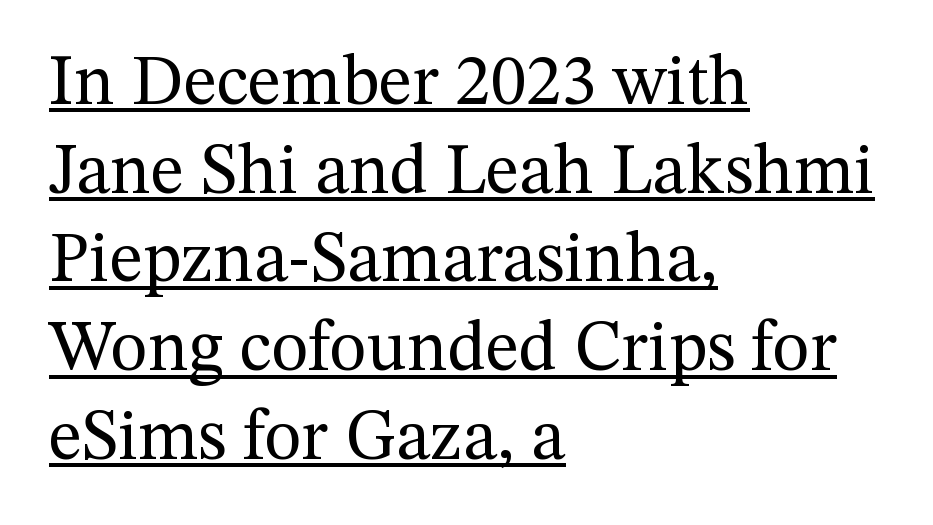
The image shows 71 px regular-weight serif type, upright; set left-aligned, normal line spacing (1.25x), normal letter spacing, underlined; medium stroke contrast and a medium x-height.
